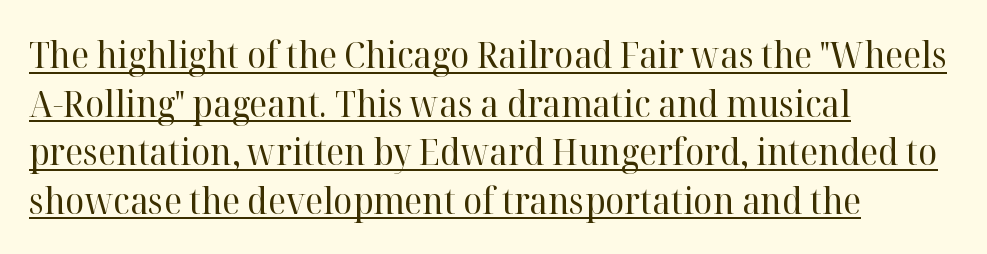
{"serif": "yes", "italic": "no", "bold": "no", "weight": "regular", "width": "normal", "stroke_contrast": "high", "x_height": "medium", "monospaced": "no", "underline": "yes", "align": "left", "line_spacing": "normal", "line_spacing_ratio": 1.35, "letter_spacing": "normal", "letter_spacing_em": 0.0, "glyph_px": 36}
